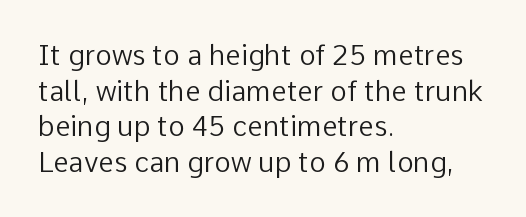
The image shows 28 px regular-weight sans-serif type, upright; set left-aligned, normal line spacing (1.27x), normal letter spacing, not underlined; low stroke contrast and a medium x-height.
